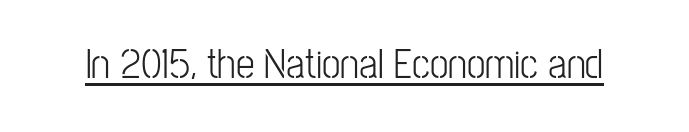
Q: Is the text italic (slanted)? A: No, it is upright.
Q: Is the typeface a serif or a sans-serif typeface? A: Sans-serif.
Q: Is the text underlined? A: Yes.
Q: Is the spacing between letters normal or unusually wide? A: Normal.
Q: Width (condensed, normal, or wide)? A: Condensed.
Q: Stroke contrast? A: Low.
Q: x-height? A: Medium.
Q: Monospaced? A: No.
